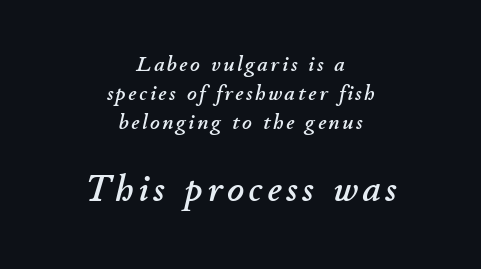
Compare the two chunks: the lower has the greater cap height. Glance below the letters and you will spot only blank space. Where is the straight margin? There isn't one; the lines are centered. Looking at the ascenders, they clearly lean.
